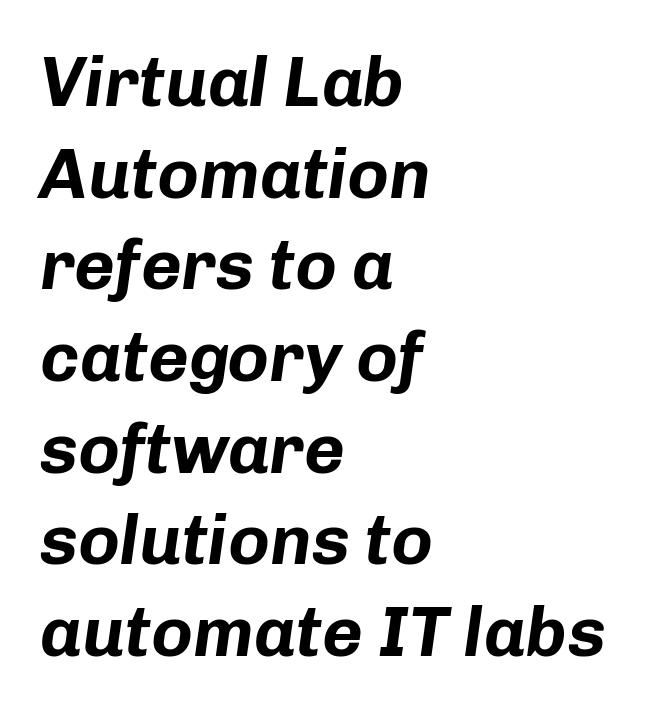
The image shows 70 px bold type, italic (leaning right); set left-aligned, normal line spacing (1.31x), normal letter spacing, not underlined; low stroke contrast and a medium x-height.
